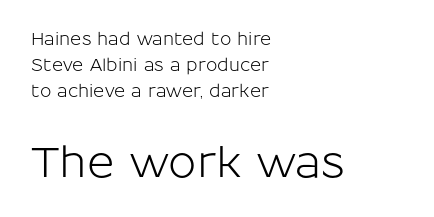
Q: Is the text italic (slanted)? A: No, it is upright.
Q: Is the typeface a serif or a sans-serif typeface? A: Sans-serif.
Q: Is the text underlined? A: No.
Q: How is the paragraph aligned? A: Left-aligned.
Q: Is the spacing between letters normal or unusually wide? A: Normal.
Q: Is the spacing between lines tight, normal or loose? A: Normal.
Q: Which block of text is set in a larger size, the first (top) or the second (bottom)? A: The second (bottom) one.
Q: Width (condensed, normal, or wide)? A: Normal.
Q: Stroke contrast? A: Low.
Q: x-height? A: Medium.
Q: Monospaced? A: No.
